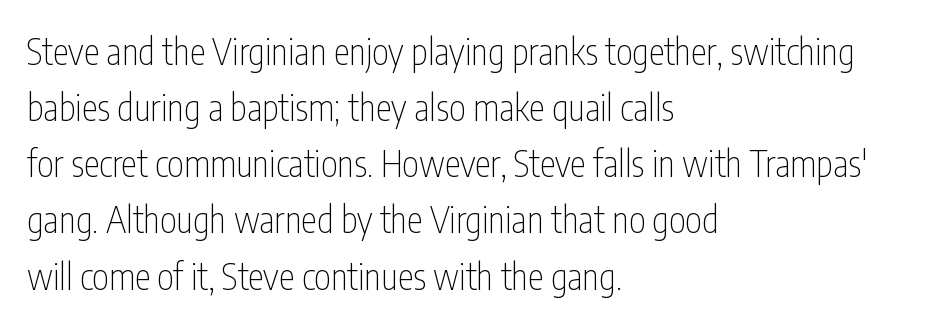
{"serif": "no", "italic": "no", "bold": "no", "weight": "thin", "width": "condensed", "stroke_contrast": "low", "x_height": "medium", "monospaced": "no", "underline": "no", "align": "left", "line_spacing": "normal", "line_spacing_ratio": 1.56, "letter_spacing": "normal", "letter_spacing_em": 0.0, "glyph_px": 36}
